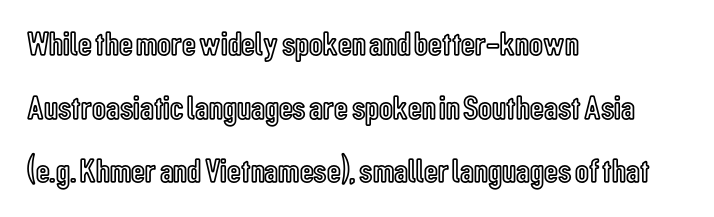
The image shows 34 px condensed type, upright; set left-aligned, line spacing 1.87x, normal letter spacing, not underlined; a medium x-height.
